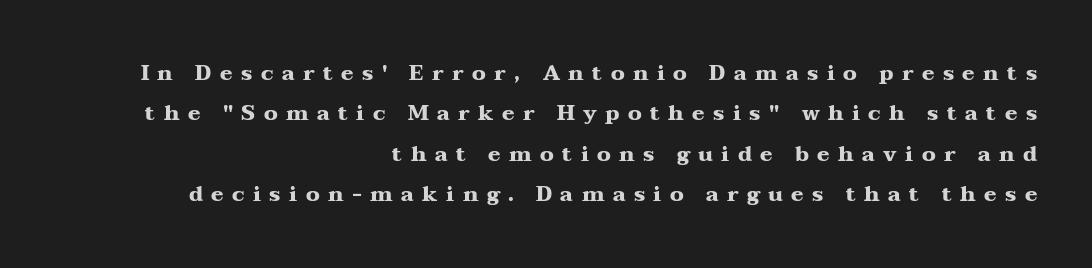
Q: Is the text bold? A: Yes.
Q: Is the text italic (slanted)? A: No, it is upright.
Q: Is the text underlined? A: No.
Q: How is the paragraph aligned? A: Right-aligned.
Q: Is the spacing between letters normal or unusually wide? A: Unusually wide.
Q: Is the spacing between lines tight, normal or loose? A: Loose.
